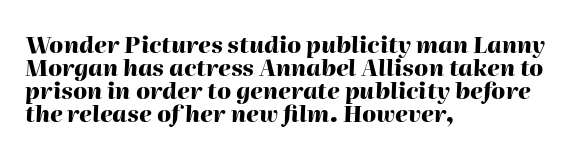
Weight check: bold — yes, fully. Short and long lines alike share a common starting point at left. The whole block is typeset with a tilt. Inter-character spacing is left at the font's built-in metrics.
